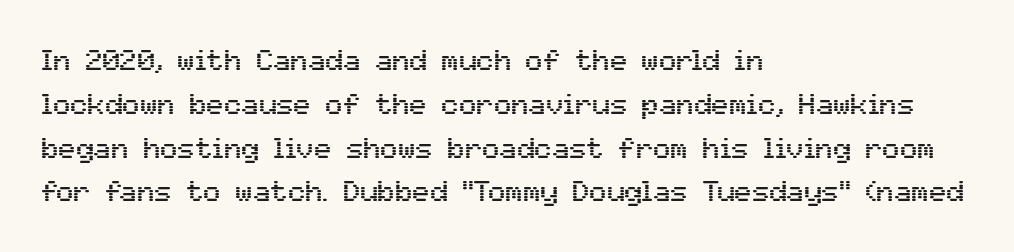
How would I describe the line gaps? Plain and ordinary. Caption: multi-line text, flush left, ragged right. Underline: absent. How are the letters spaced? Ordinarily, with no added tracking.
